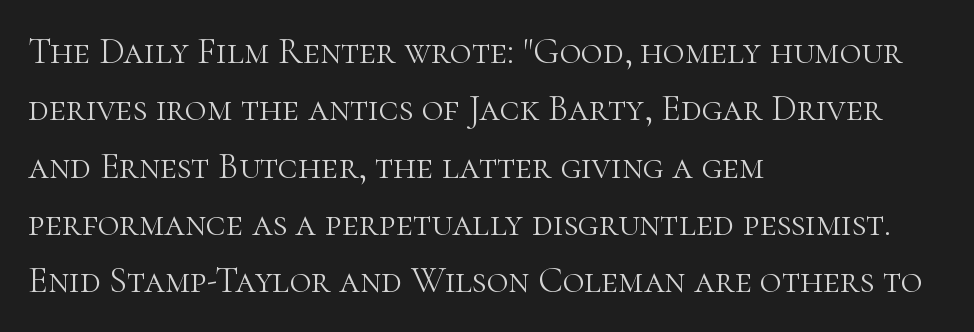
Rows of type keep a routine distance in the vertical direction. Any mark beneath the type? The region is blank. If you drew a line through each stem, it would be perfectly vertical. The letterforms sit at book weight or below.
